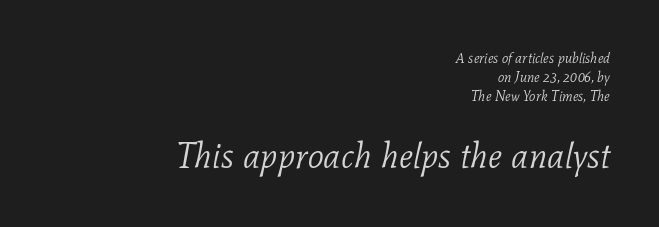
The image shows 35 px light serif type, italic (leaning right); set right-aligned, normal line spacing (1.35x), normal letter spacing, not underlined; the second (bottom) block is 2.5x larger; low stroke contrast and a medium x-height.
